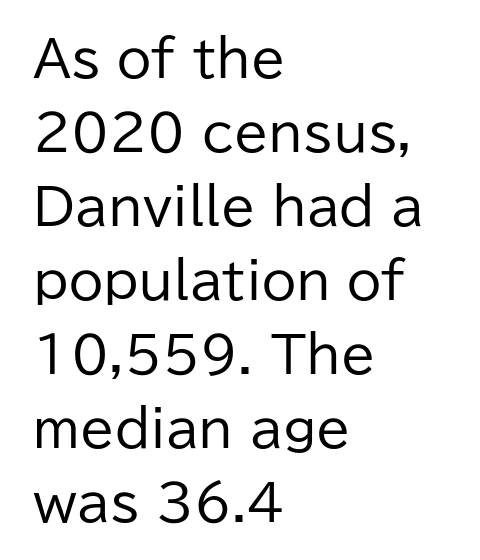
The image shows 50 px regular-weight sans-serif type, upright; set left-aligned, normal line spacing (1.48x), normal letter spacing, not underlined; low stroke contrast and a medium x-height.
